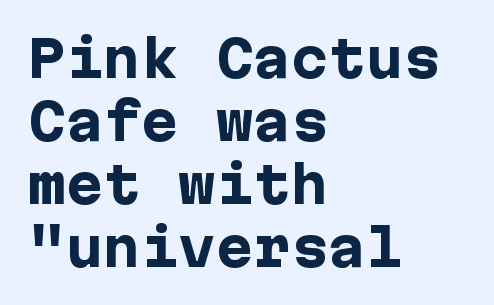
The image shows 50 px heavy sans-serif type, upright; set left-aligned, normal line spacing (1.26x), normal letter spacing, not underlined; low stroke contrast and a medium x-height.
